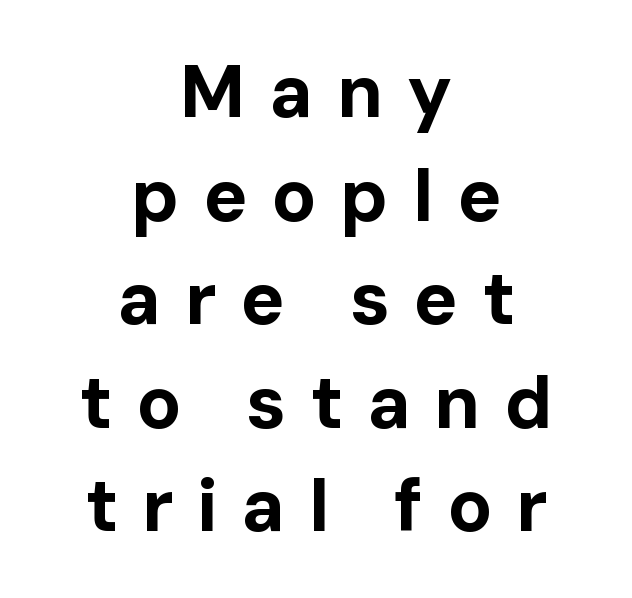
Q: Is the text bold? A: Yes.
Q: Is the text italic (slanted)? A: No, it is upright.
Q: Is the typeface a serif or a sans-serif typeface? A: Sans-serif.
Q: Is the text underlined? A: No.
Q: How is the paragraph aligned? A: Centered.
Q: Is the spacing between letters normal or unusually wide? A: Unusually wide.
Q: Is the spacing between lines tight, normal or loose? A: Normal.
Q: Width (condensed, normal, or wide)? A: Normal.
Q: Stroke contrast? A: Low.
Q: x-height? A: Medium.
Q: Monospaced? A: No.
